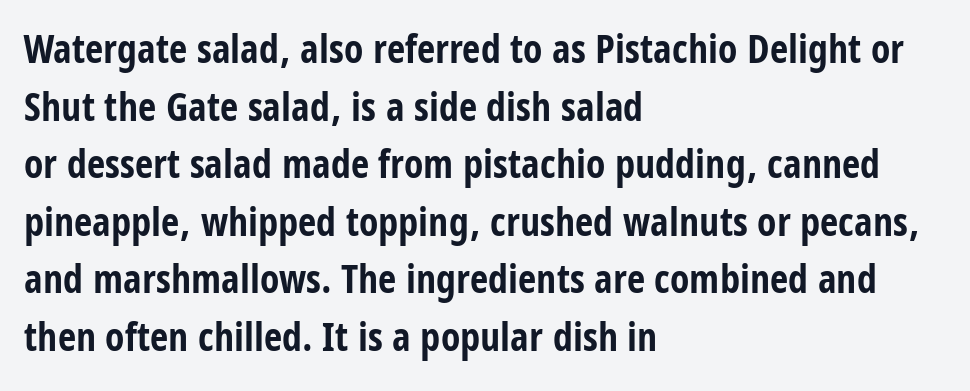
Q: Is the text bold? A: Yes.
Q: Is the text italic (slanted)? A: No, it is upright.
Q: Is the typeface a serif or a sans-serif typeface? A: Sans-serif.
Q: Is the text underlined? A: No.
Q: How is the paragraph aligned? A: Left-aligned.
Q: Is the spacing between letters normal or unusually wide? A: Normal.
Q: Is the spacing between lines tight, normal or loose? A: Normal.
Q: Width (condensed, normal, or wide)? A: Condensed.
Q: Stroke contrast? A: Low.
Q: x-height? A: Large.
Q: Monospaced? A: No.
